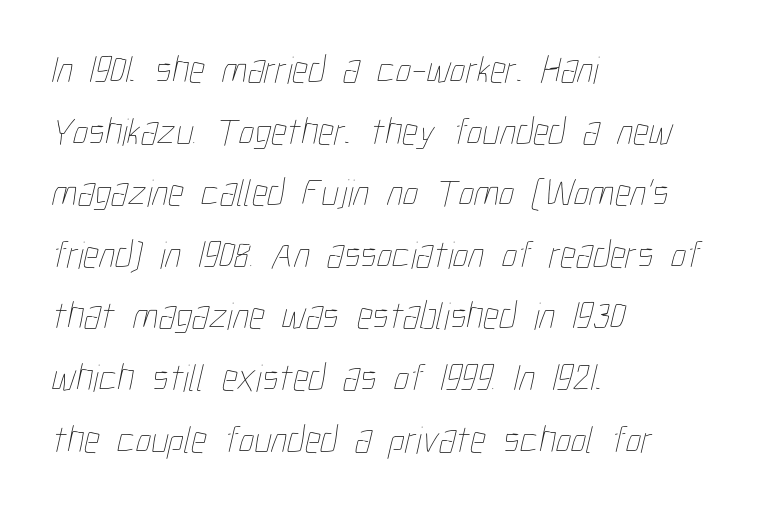
{"bold": "no", "weight": "thin", "width": "condensed", "stroke_contrast": "low", "x_height": "medium", "monospaced": "no", "underline": "no", "align": "left", "line_spacing": "normal", "line_spacing_ratio": 1.58, "letter_spacing": "normal", "letter_spacing_em": 0.0, "glyph_px": 39}
